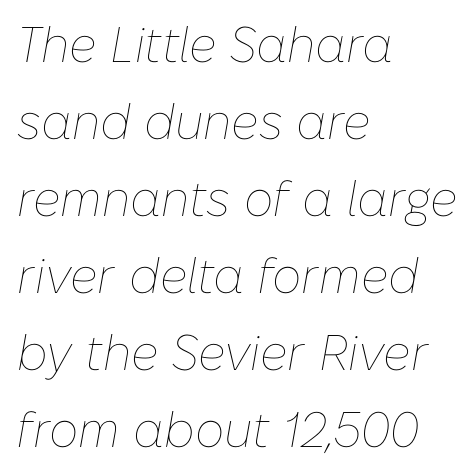
The passage shown stacks its lines at a standard gap. Short note: letters normally spaced. Has an underline been added? It has not. These glyphs show unthickened strokes, regular width or finer.
